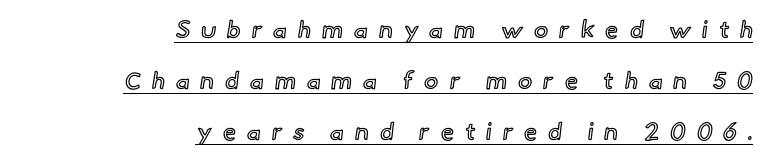
The tracking jumps out immediately: characters are airy and widely separated. The lettering is marked with a stroke running underneath it. This sample is right-justified, so line beginnings fall wherever the words allow.
